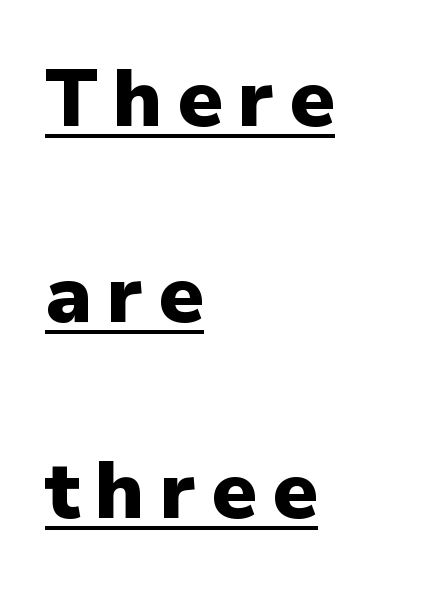
The image shows 80 px heavy sans-serif type, upright; set left-aligned, loose line spacing (2.45x), underlined; low stroke contrast and a medium x-height.
